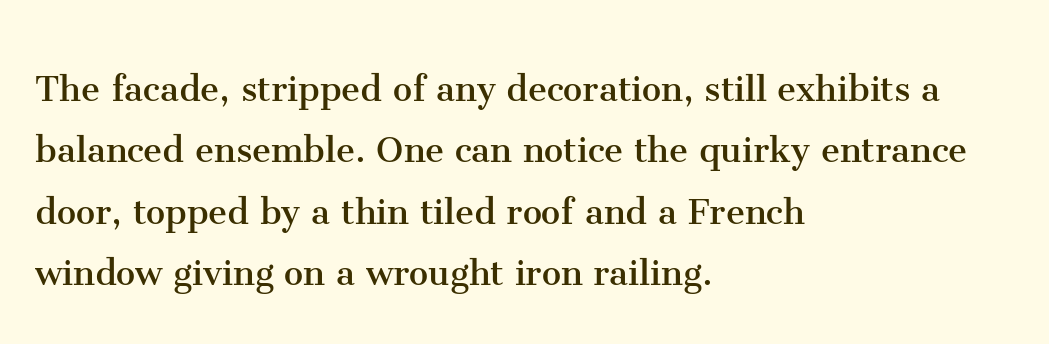
Where is the straight margin? On the left. The words here are not underlined. Think standard paragraph weight, or any step lighter than that. Upright lettering throughout.
